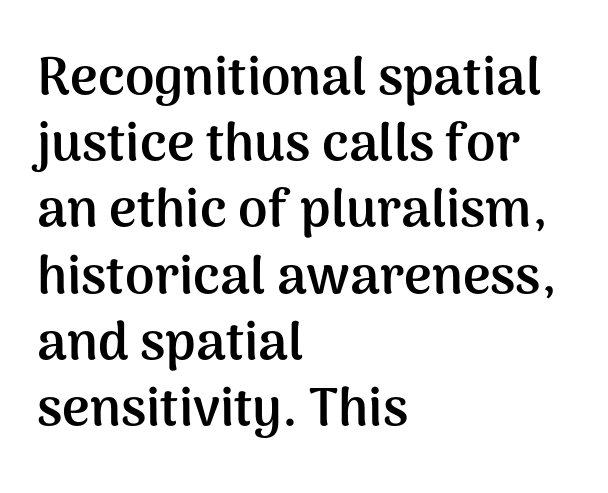
Q: Is the text bold? A: Yes.
Q: Is the text italic (slanted)? A: No, it is upright.
Q: Is the typeface a serif or a sans-serif typeface? A: Sans-serif.
Q: Is the text underlined? A: No.
Q: How is the paragraph aligned? A: Left-aligned.
Q: Is the spacing between letters normal or unusually wide? A: Normal.
Q: Is the spacing between lines tight, normal or loose? A: Normal.
Q: Width (condensed, normal, or wide)? A: Normal.
Q: Stroke contrast? A: Medium.
Q: x-height? A: Medium.
Q: Monospaced? A: No.
